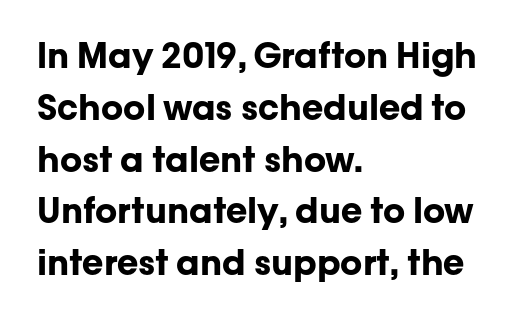
The image shows 35 px bold sans-serif type, upright; set left-aligned, normal line spacing (1.48x), normal letter spacing, not underlined; low stroke contrast and a medium x-height.
